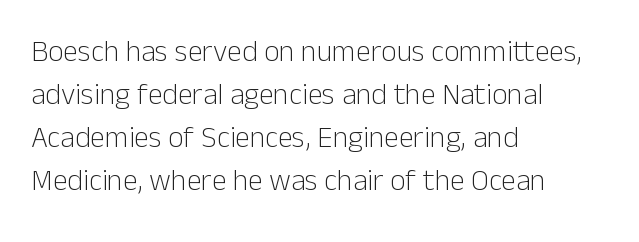
{"serif": "no", "italic": "no", "bold": "no", "weight": "light", "width": "normal", "stroke_contrast": "low", "x_height": "medium", "monospaced": "no", "underline": "no", "align": "left", "line_spacing": "normal", "line_spacing_ratio": 1.43, "letter_spacing": "normal", "letter_spacing_em": 0.0, "glyph_px": 30}
